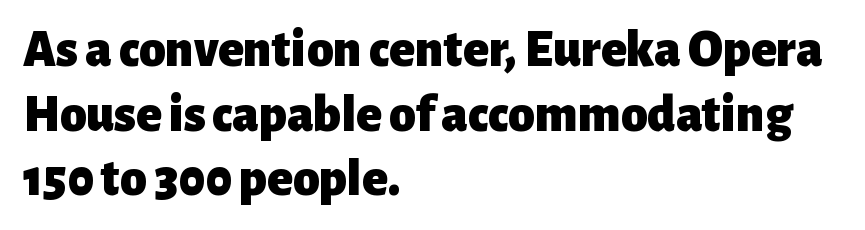
The image shows 53 px heavy sans-serif type, upright; set left-aligned, line spacing 1.22x, normal letter spacing, not underlined; low stroke contrast and a medium x-height.
